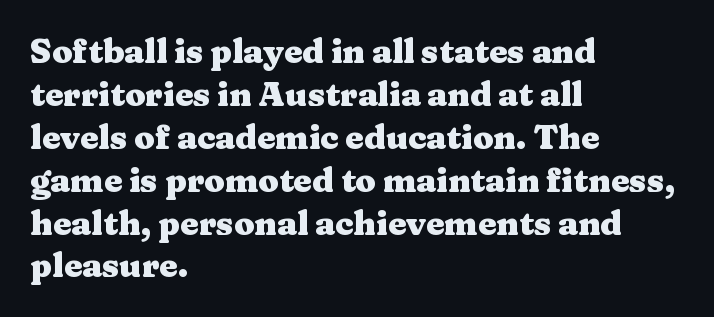
The image shows 33 px heavy, wide serif type, upright; set left-aligned, normal line spacing (1.3x), normal letter spacing, not underlined; medium stroke contrast and a medium x-height.
